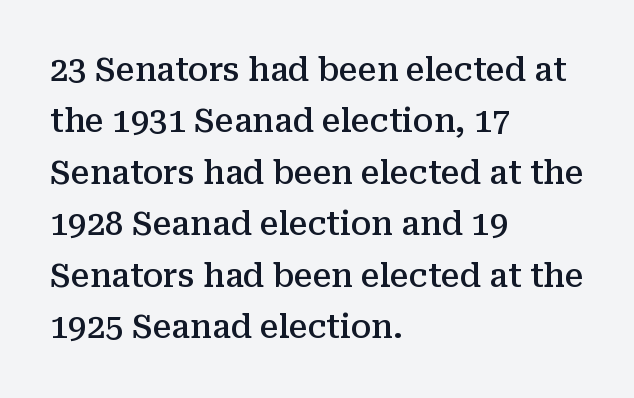
{"serif": "yes", "italic": "no", "bold": "semi", "weight": "semibold", "width": "normal", "stroke_contrast": "medium", "x_height": "medium", "monospaced": "no", "underline": "no", "align": "left", "line_spacing": "normal", "line_spacing_ratio": 1.56, "letter_spacing": "normal", "letter_spacing_em": 0.0, "glyph_px": 33}
